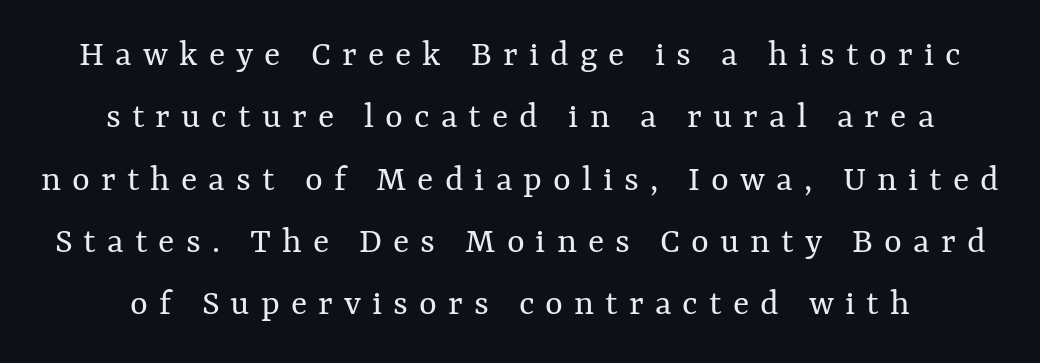
{"italic": "no", "bold": "no", "weight": "regular", "width": "normal", "stroke_contrast": "medium", "x_height": "medium", "monospaced": "no", "underline": "no", "line_spacing": "normal", "line_spacing_ratio": 1.64, "letter_spacing": "wide", "letter_spacing_em": 0.29, "glyph_px": 38}
